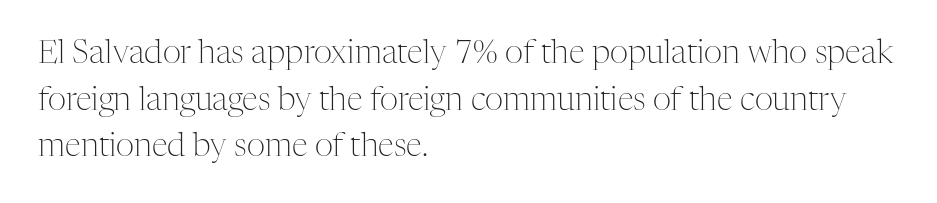
{"serif": "yes", "italic": "no", "bold": "no", "weight": "light", "width": "normal", "stroke_contrast": "medium", "x_height": "medium", "monospaced": "no", "underline": "no", "align": "left", "line_spacing": "normal", "line_spacing_ratio": 1.46, "letter_spacing": "normal", "letter_spacing_em": 0.0, "glyph_px": 32}
